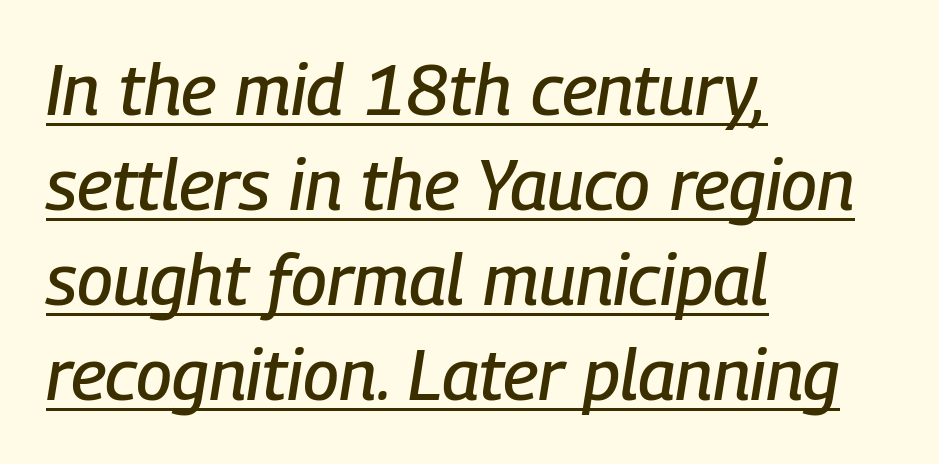
The image shows 71 px condensed type, italic (leaning right); set left-aligned, normal line spacing (1.34x), normal letter spacing, underlined; low stroke contrast and a medium x-height.
